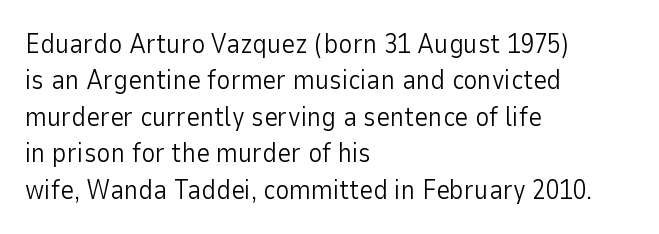
Upright lettering throughout. Reading down the column, the eye jumps a familiar distance to each next line. The typesetting does not lean heavy: it is not bold. Horizontal alignment here is leftward, the default for most running prose. The space directly below the letters is spotless. Glyph-to-glyph distance matches everyday printed text.
